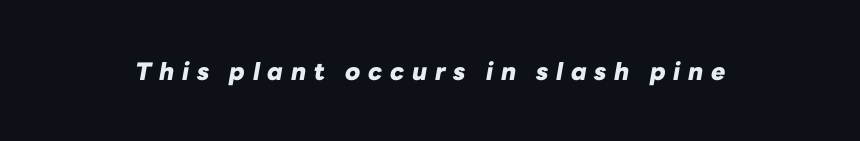
{"italic": "yes", "lean": "right", "slant_degrees": 10, "bold": "yes", "underline": "no", "letter_spacing": "wide", "letter_spacing_em": 0.32, "glyph_px": 24}
